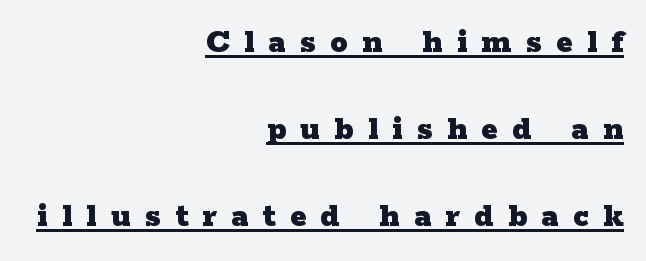
This sample is right-justified, so line beginnings fall wherever the words allow. These characters rest on top of a visible drawn line. If you measured baseline to baseline, you'd find a long distance. Ordinary non-slanted type is in use.
